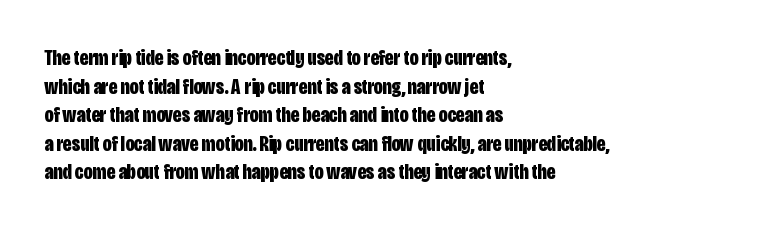
The image shows 22 px bold type, upright; set left-aligned, normal line spacing (1.3x), normal letter spacing, not underlined.
